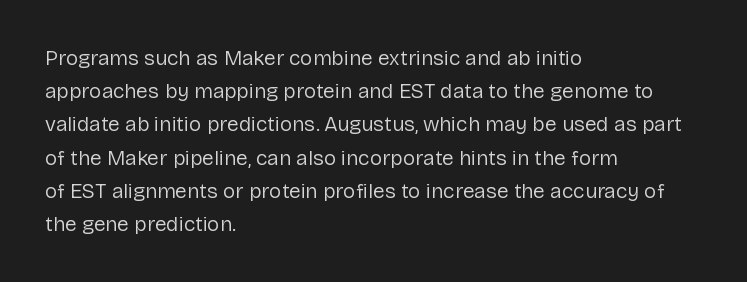
Q: Is the text bold? A: No.
Q: Is the text italic (slanted)? A: No, it is upright.
Q: Is the text underlined? A: No.
Q: How is the paragraph aligned? A: Left-aligned.
Q: Is the spacing between letters normal or unusually wide? A: Normal.
Q: Is the spacing between lines tight, normal or loose? A: Normal.
